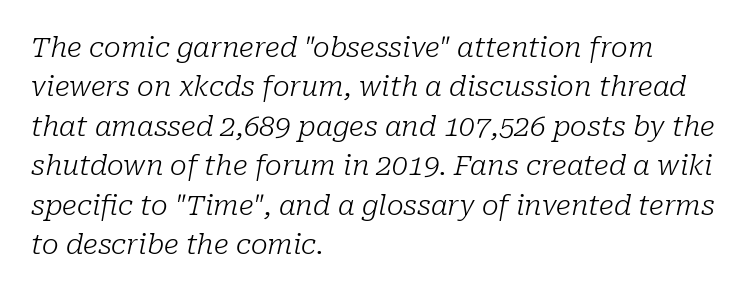
{"serif": "yes", "italic": "yes", "lean": "right", "slant_degrees": 10, "bold": "no", "weight": "light", "width": "normal", "stroke_contrast": "low", "x_height": "medium", "monospaced": "no", "underline": "no", "align": "left", "line_spacing": "normal", "line_spacing_ratio": 1.41, "letter_spacing": "normal", "letter_spacing_em": 0.0, "glyph_px": 28}
